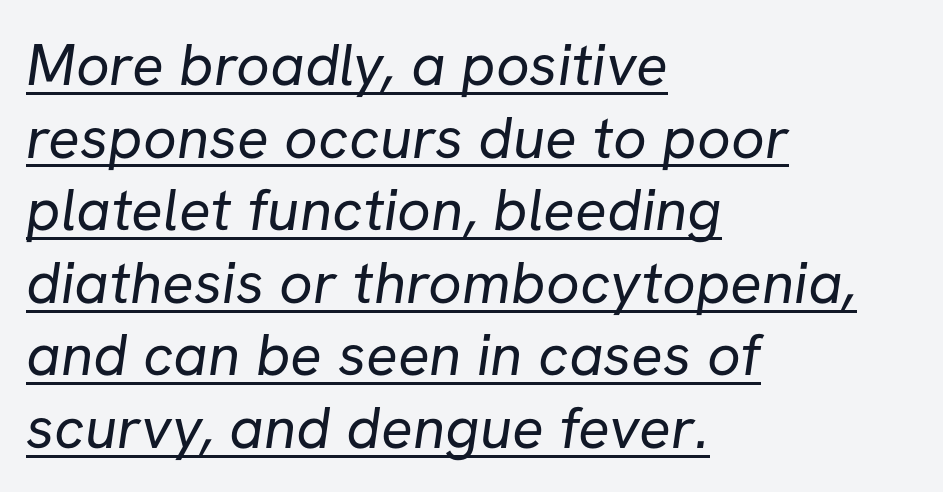
Q: Is the text bold? A: No.
Q: Is the typeface a serif or a sans-serif typeface? A: Sans-serif.
Q: Is the text underlined? A: Yes.
Q: How is the paragraph aligned? A: Left-aligned.
Q: Is the spacing between letters normal or unusually wide? A: Normal.
Q: Width (condensed, normal, or wide)? A: Normal.
Q: Stroke contrast? A: Low.
Q: x-height? A: Medium.
Q: Monospaced? A: No.
